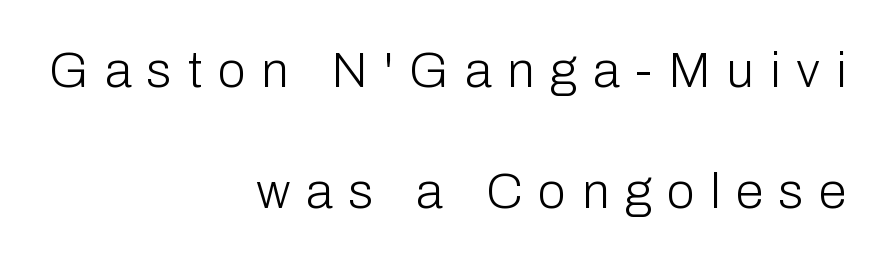
{"serif": "no", "italic": "no", "bold": "no", "weight": "light", "width": "normal", "stroke_contrast": "low", "x_height": "medium", "monospaced": "no", "underline": "no", "align": "right", "line_spacing": "loose", "line_spacing_ratio": 2.42, "letter_spacing": "wide", "letter_spacing_em": 0.32, "glyph_px": 50}
